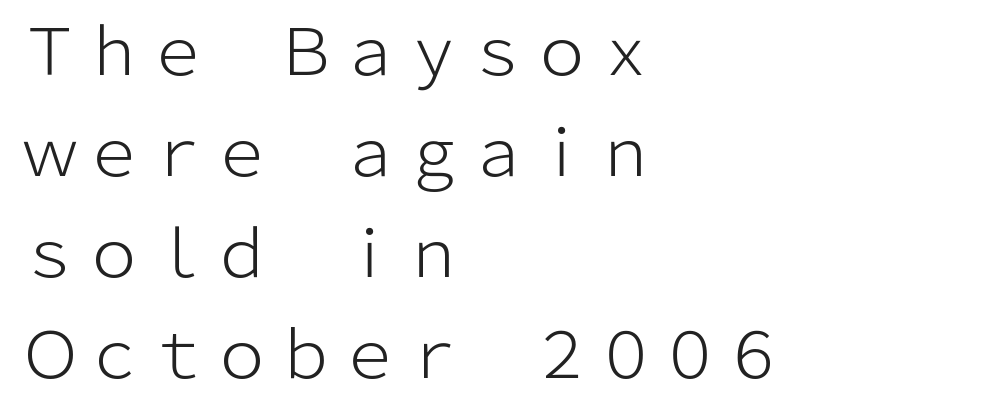
{"serif": "no", "italic": "no", "bold": "no", "weight": "light", "width": "normal", "stroke_contrast": "low", "x_height": "medium", "monospaced": "no", "underline": "no", "align": "left", "line_spacing": "normal", "line_spacing_ratio": 1.58, "letter_spacing": "normal", "letter_spacing_em": 0.0, "glyph_px": 64}
